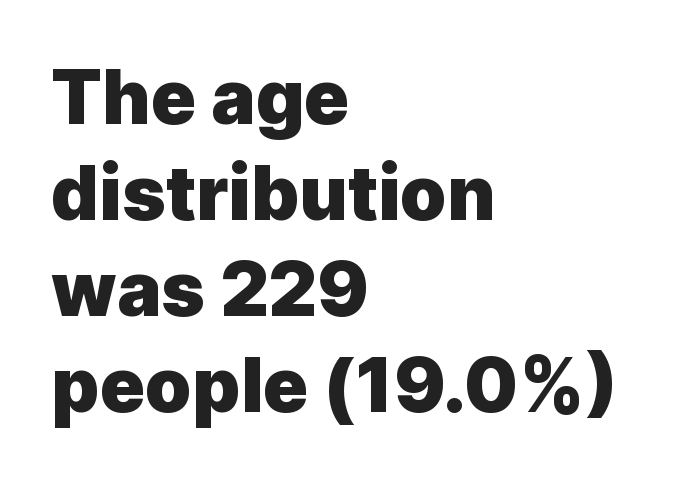
Q: Is the text bold? A: Yes.
Q: Is the text italic (slanted)? A: No, it is upright.
Q: Is the typeface a serif or a sans-serif typeface? A: Sans-serif.
Q: Is the text underlined? A: No.
Q: How is the paragraph aligned? A: Left-aligned.
Q: Is the spacing between letters normal or unusually wide? A: Normal.
Q: Is the spacing between lines tight, normal or loose? A: Normal.
Q: Width (condensed, normal, or wide)? A: Normal.
Q: x-height? A: Medium.
Q: Monospaced? A: No.
